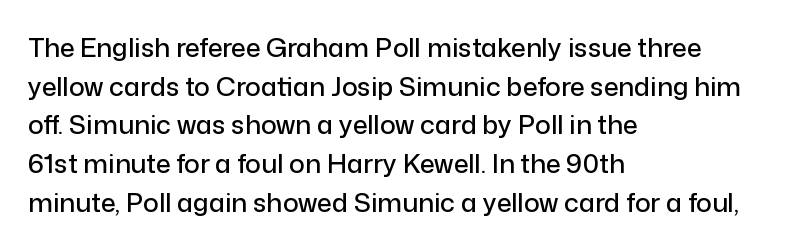
{"italic": "no", "underline": "no", "align": "left", "line_spacing": "normal", "line_spacing_ratio": 1.49, "letter_spacing": "normal", "letter_spacing_em": 0.0, "glyph_px": 26}
